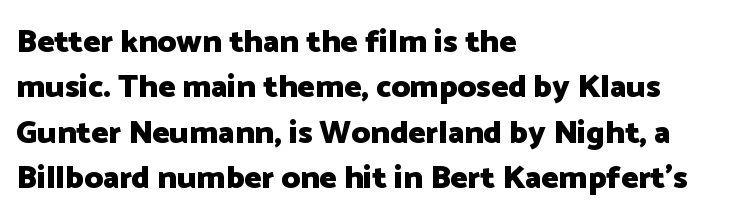
This is roman type, the default non-slanted kind. Is the type bold? Yes — the strokes are clearly thick and heavy. Any mark beneath the type? The region is blank. A student would call this left alignment; a typographer would say flush left, rag right. Looks like regular typesetting: each glyph gets only the width it needs. Stroke terminals: plain, sans-serif.
